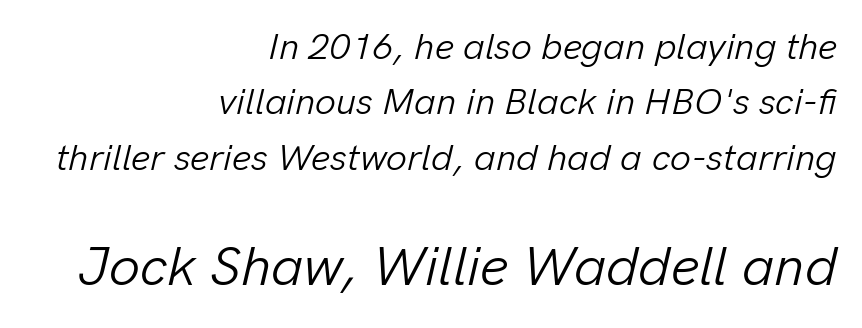
Evenly set lines give the paragraph a standard silhouette. The lettering tilts uniformly, giving the passage an italic look. Caption: standard tracking, unaltered. Words float on clear page, feet unadorned.
